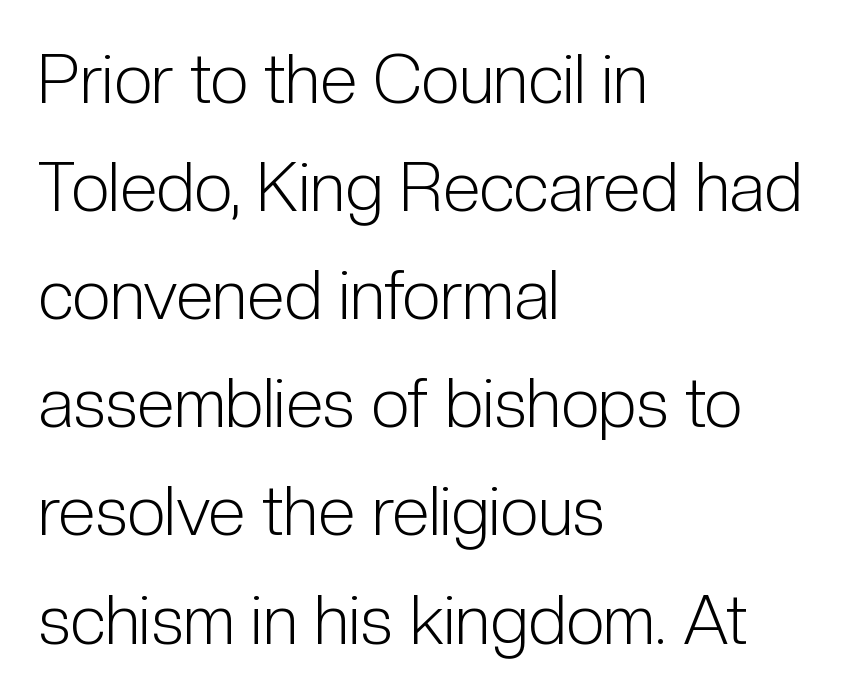
{"serif": "no", "italic": "no", "bold": "no", "weight": "light", "width": "condensed", "stroke_contrast": "low", "x_height": "medium", "monospaced": "no", "underline": "no", "align": "left", "line_spacing": "normal", "line_spacing_ratio": 1.59, "letter_spacing": "normal", "letter_spacing_em": 0.0, "glyph_px": 68}
